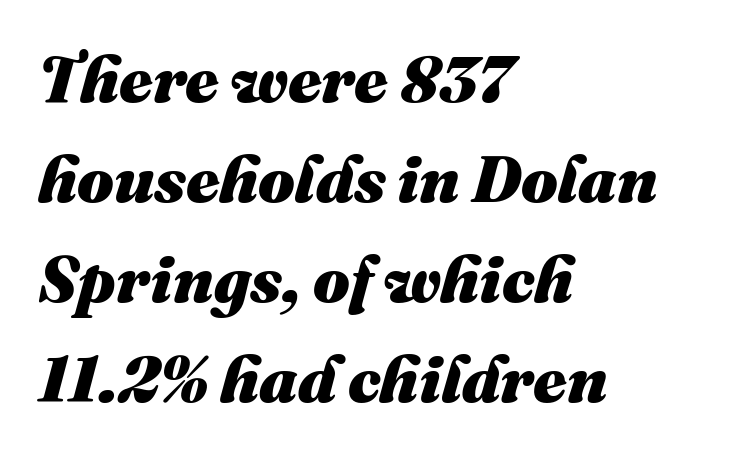
Q: Is the text bold? A: Yes.
Q: Is the text italic (slanted)? A: Yes, it leans right by about 16 degrees.
Q: Is the text underlined? A: No.
Q: How is the paragraph aligned? A: Left-aligned.
Q: Is the spacing between letters normal or unusually wide? A: Normal.
Q: Is the spacing between lines tight, normal or loose? A: Normal.
Q: Width (condensed, normal, or wide)? A: Normal.
Q: Stroke contrast? A: Medium.
Q: x-height? A: Medium.
Q: Monospaced? A: No.
